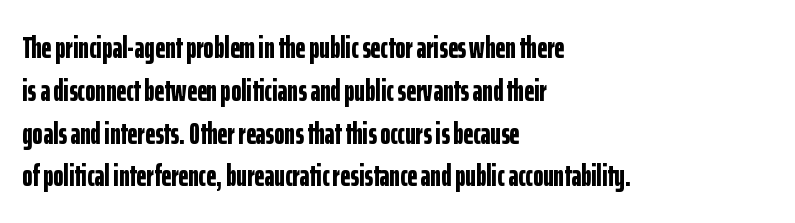
The image shows 31 px bold, condensed sans-serif type, upright; set left-aligned, normal line spacing (1.38x), normal letter spacing, not underlined; low stroke contrast and a medium x-height.
